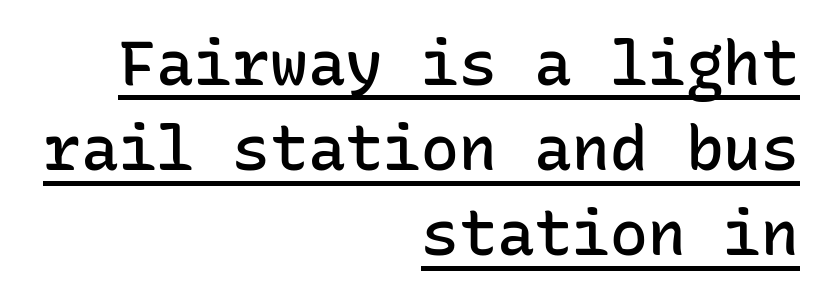
Q: Is the text bold? A: Semi-bold.
Q: Is the text italic (slanted)? A: No, it is upright.
Q: Is the typeface a serif or a sans-serif typeface? A: Sans-serif.
Q: Is the text underlined? A: Yes.
Q: How is the paragraph aligned? A: Right-aligned.
Q: Is the spacing between letters normal or unusually wide? A: Normal.
Q: Is the spacing between lines tight, normal or loose? A: Normal.
Q: Width (condensed, normal, or wide)? A: Normal.
Q: Stroke contrast? A: Low.
Q: x-height? A: Medium.
Q: Monospaced? A: Yes.
